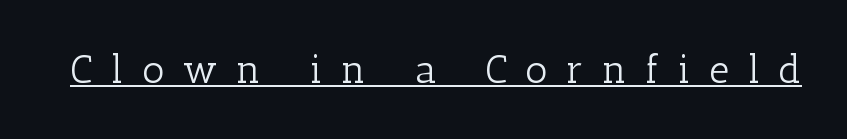
{"serif": "yes", "italic": "no", "bold": "no", "weight": "light", "width": "normal", "stroke_contrast": "low", "x_height": "medium", "monospaced": "no", "underline": "yes", "letter_spacing": "wide", "letter_spacing_em": 0.48, "glyph_px": 39}
